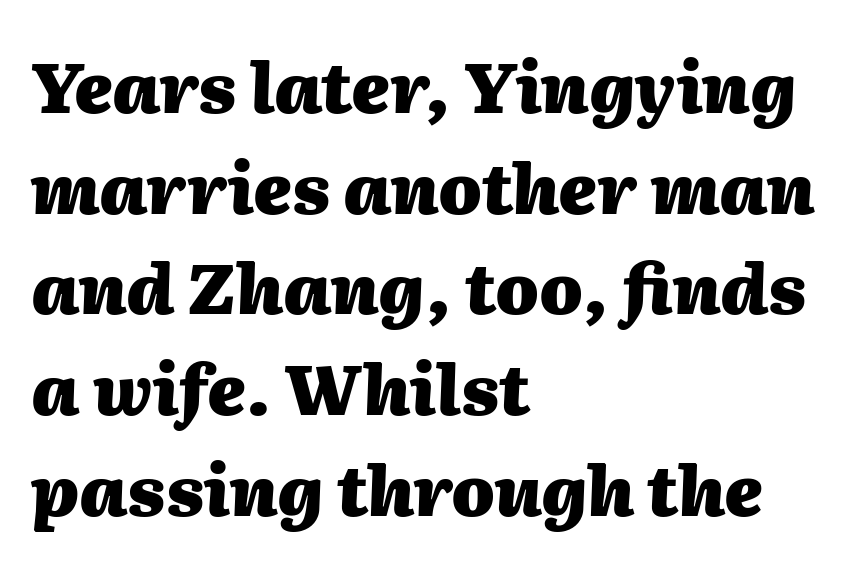
{"italic": "yes", "lean": "right", "slant_degrees": 2, "bold": "yes", "weight": "heavy", "width": "normal", "stroke_contrast": "medium", "x_height": "medium", "monospaced": "no", "underline": "no", "align": "left", "line_spacing": "normal", "line_spacing_ratio": 1.46, "letter_spacing": "normal", "letter_spacing_em": 0.0, "glyph_px": 69}
